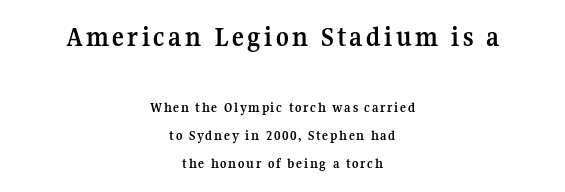
The image shows 28 px semibold serif type, upright; set centered, loose line spacing (2.01x), not underlined; the first (top) block is 2.0x larger; medium stroke contrast and a medium x-height.
